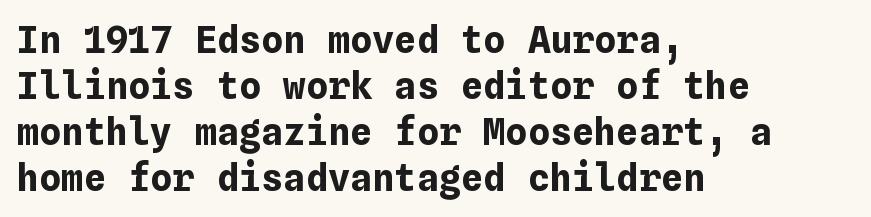
{"italic": "no", "bold": "yes", "weight": "bold", "width": "normal", "stroke_contrast": "low", "x_height": "medium", "underline": "no", "align": "left", "line_spacing_ratio": 1.24, "letter_spacing": "normal", "letter_spacing_em": 0.0, "glyph_px": 37}
